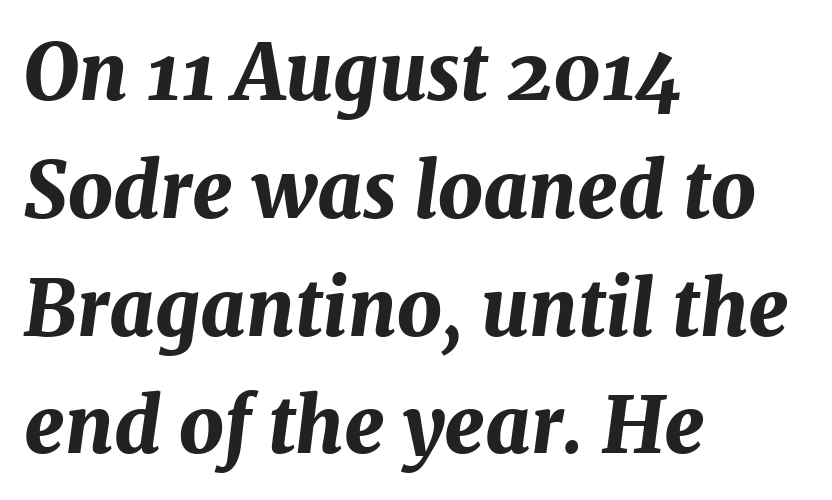
Q: Is the text bold? A: Yes.
Q: Is the text italic (slanted)? A: Yes, it leans right by about 7 degrees.
Q: Is the text underlined? A: No.
Q: How is the paragraph aligned? A: Left-aligned.
Q: Is the spacing between letters normal or unusually wide? A: Normal.
Q: Is the spacing between lines tight, normal or loose? A: Normal.
Q: Width (condensed, normal, or wide)? A: Normal.
Q: Stroke contrast? A: Medium.
Q: x-height? A: Medium.
Q: Monospaced? A: No.
